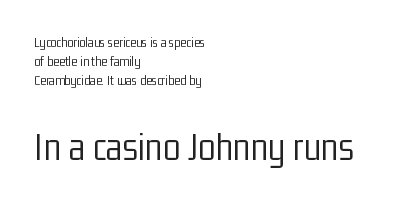
{"serif": "no", "italic": "no", "bold": "no", "weight": "light", "width": "condensed", "stroke_contrast": "low", "x_height": "medium", "monospaced": "no", "underline": "no", "align": "left", "line_spacing": "normal", "line_spacing_ratio": 1.37, "letter_spacing": "normal", "letter_spacing_em": 0.0, "larger_block": "second", "size_ratio": 2.86, "glyph_px": 40}
